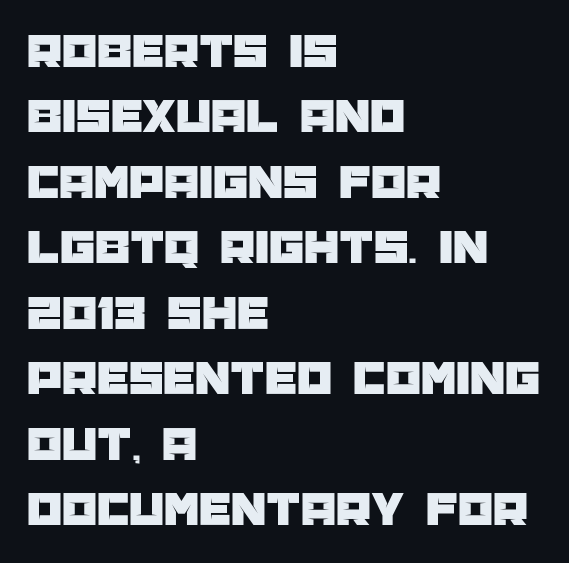
The image shows 50 px sans-serif type, upright; set left-aligned, normal line spacing (1.31x), normal letter spacing, not underlined; low stroke contrast and a large x-height.
